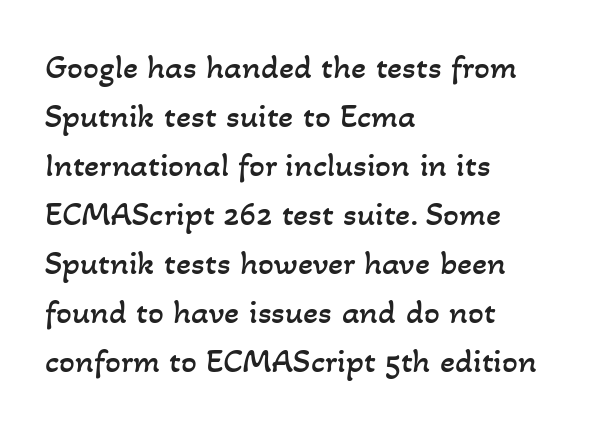
The image shows 35 px regular-weight type; set left-aligned, normal line spacing (1.4x), normal letter spacing, not underlined; low stroke contrast and a small x-height.
